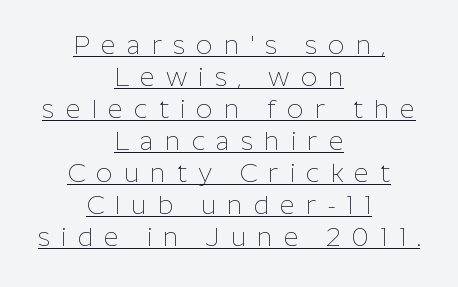
{"italic": "no", "bold": "no", "underline": "yes", "align": "center", "line_spacing_ratio": 1.23, "letter_spacing": "wide", "letter_spacing_em": 0.42, "glyph_px": 26}
